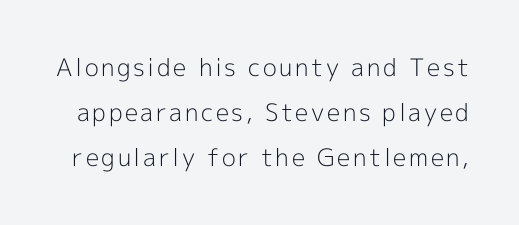
{"italic": "no", "bold": "no", "underline": "no", "line_spacing_ratio": 1.88, "glyph_px": 24}
